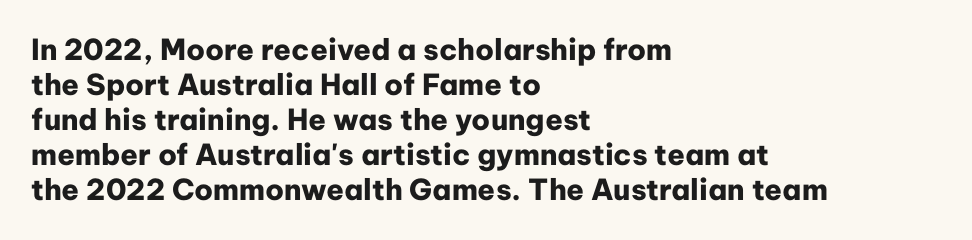
{"serif": "no", "italic": "no", "bold": "yes", "weight": "heavy", "width": "normal", "stroke_contrast": "low", "x_height": "medium", "monospaced": "no", "underline": "no", "align": "left", "line_spacing_ratio": 1.21, "letter_spacing": "normal", "letter_spacing_em": 0.0, "glyph_px": 29}
